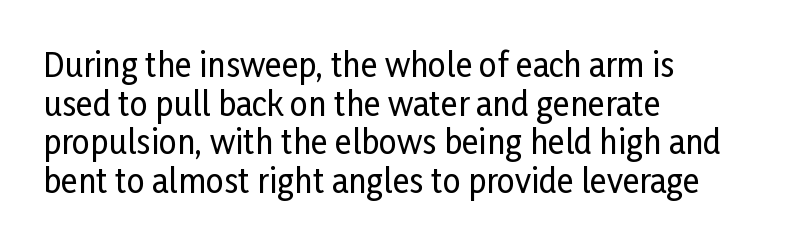
The typesetter chose a ragged-right arrangement here. This rendering leaves character spacing at its baseline value. Check under the words: just untouched page. The face used here is a sans, in the tradition of grotesques and geometrics. The letters advance in unequal steps, a hallmark of proportional type. Is there any slant? The stems are plumb.
